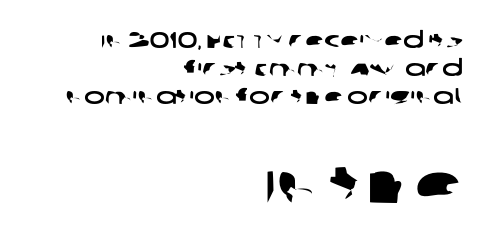
Which margin do the lines hug? The right one — the left edge is uneven. Nothing sits at the stroke ends, so this counts as sans-serif. The passage shown is not underscored anywhere. In this sample the second text group is rendered at the bigger scale. Here the designer chose a conventional face with non-uniform glyph widths. Glyph-to-glyph distance matches everyday printed text.
